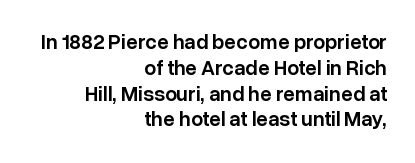
A typesetter would mark this as roman, not italic. Leftover space on each line is placed entirely before the opening word. Nobody touched the tracking dial on this one. Each glyph is drawn with semibold strokes, heavier than normal yet not fully bold.
